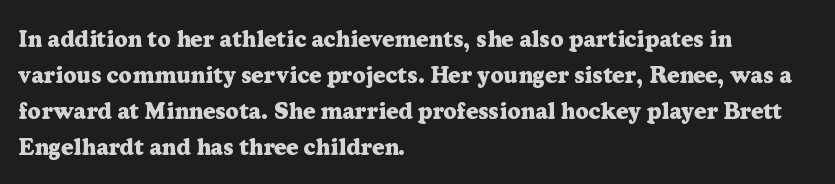
The image shows 23 px bold type, upright; set left-aligned, normal line spacing (1.57x), normal letter spacing, not underlined.
